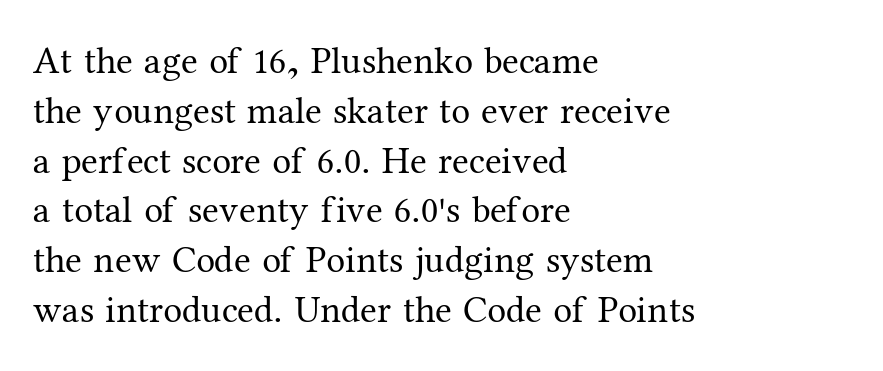
The image shows 38 px regular-weight serif type, upright; set left-aligned, normal line spacing (1.31x), normal letter spacing, not underlined; medium stroke contrast and a medium x-height.
